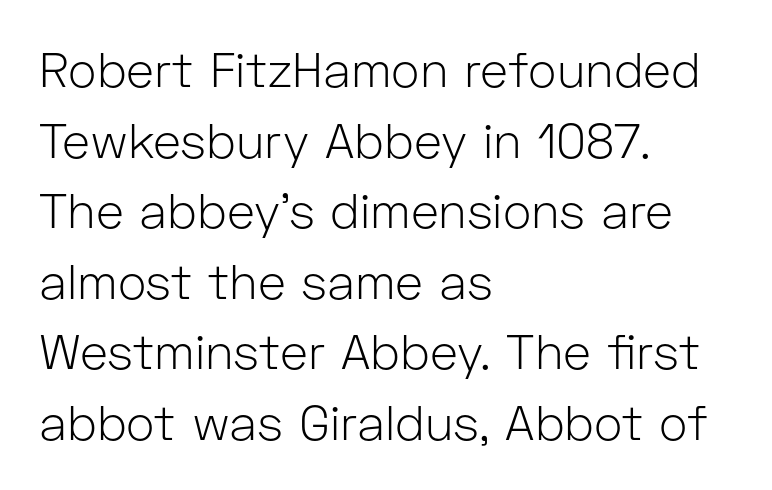
The block of text has a typical density, with ordinary space between rows. The strokes are not fattened; the text isn't bold. Each word holds together tightly as a unit, with standard inter-letter gaps. Spacing verdict: proportional, widths tailored to each character. A bare baseline throughout the passage. No italicization has been applied; the sample stays upright.
